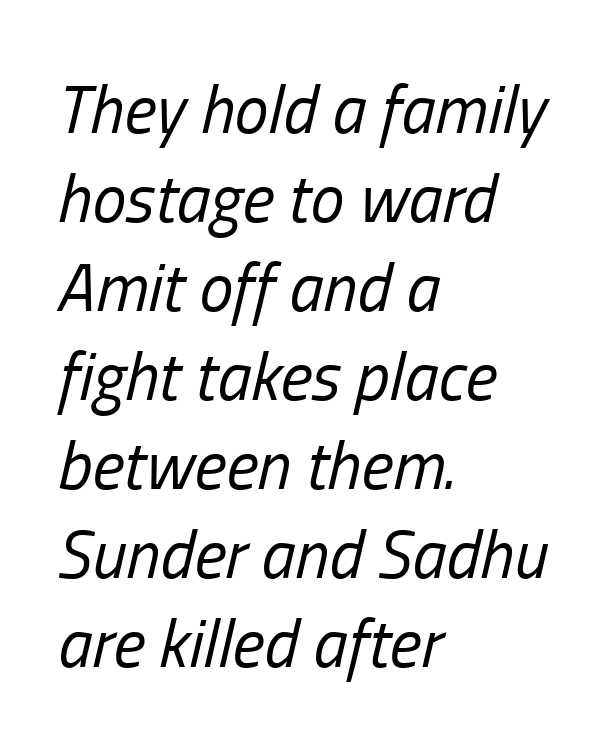
The image shows 68 px regular-weight, condensed type, italic (leaning right); set left-aligned, normal line spacing (1.31x), normal letter spacing, not underlined; low stroke contrast and a medium x-height.
